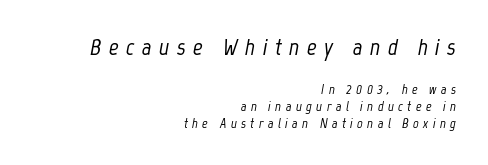
{"italic": "yes", "lean": "right", "slant_degrees": 12, "underline": "no", "align": "right", "line_spacing_ratio": 1.21, "letter_spacing": "wide", "letter_spacing_em": 0.31, "larger_block": "first", "size_ratio": 1.71, "glyph_px": 24}
